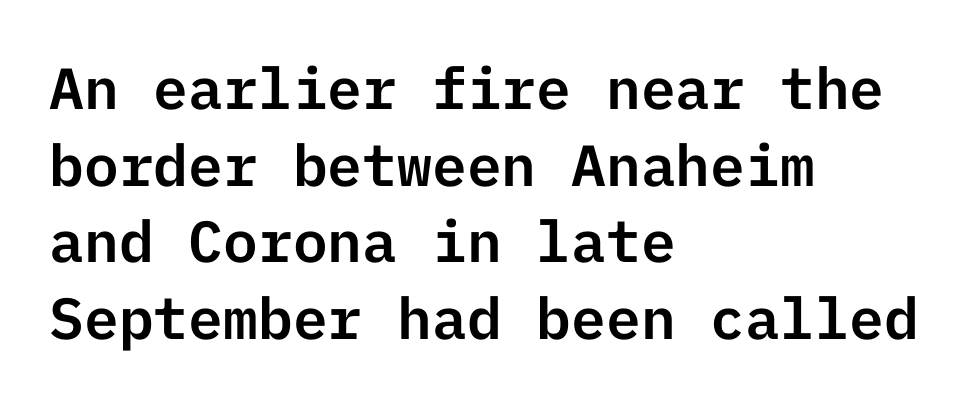
{"serif": "no", "italic": "no", "width": "normal", "stroke_contrast": "low", "x_height": "medium", "underline": "no", "align": "left", "line_spacing": "normal", "line_spacing_ratio": 1.32, "letter_spacing": "normal", "letter_spacing_em": 0.0, "glyph_px": 58}
